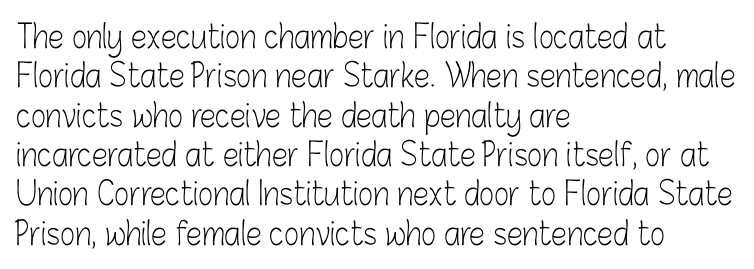
{"serif": "no", "italic": "no", "bold": "no", "weight": "light", "width": "condensed", "stroke_contrast": "low", "x_height": "medium", "monospaced": "no", "underline": "no", "align": "left", "line_spacing_ratio": 1.23, "letter_spacing": "normal", "letter_spacing_em": 0.0, "glyph_px": 32}
